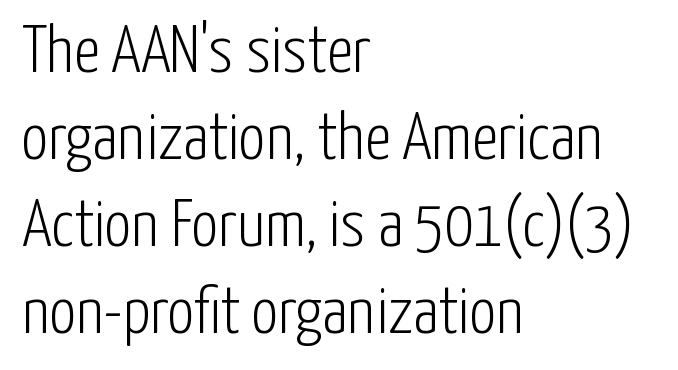
The image shows 67 px light, condensed sans-serif type, upright; set left-aligned, normal line spacing (1.3x), normal letter spacing, not underlined; low stroke contrast and a medium x-height.
